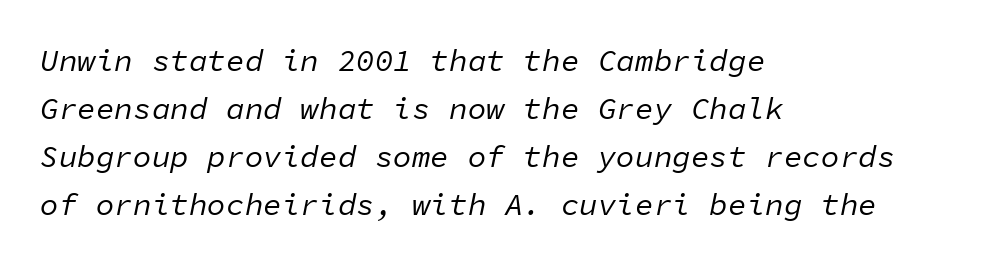
{"italic": "yes", "lean": "right", "slant_degrees": 11, "bold": "no", "weight": "regular", "width": "normal", "stroke_contrast": "low", "x_height": "medium", "monospaced": "yes", "underline": "no", "align": "left", "line_spacing": "normal", "line_spacing_ratio": 1.55, "letter_spacing": "normal", "letter_spacing_em": 0.0, "glyph_px": 31}
